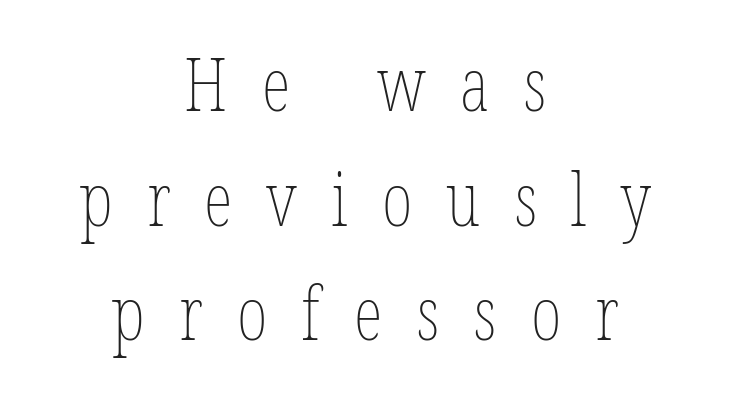
Rows of type keep a routine distance in the vertical direction. In terms of letterspacing, this is a distinctly airy, spread setting. Counters stay open thanks to moderate or lighter strokes. The letters advance in unequal steps, a hallmark of proportional type. A roman cut, with each character standing at attention. The lines in this sample share a center point and differ in where they start and stop.
